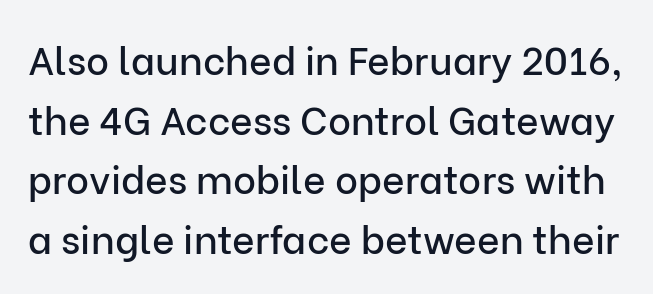
Q: Is the text italic (slanted)? A: No, it is upright.
Q: Is the typeface a serif or a sans-serif typeface? A: Sans-serif.
Q: Is the text underlined? A: No.
Q: Is the spacing between letters normal or unusually wide? A: Normal.
Q: Is the spacing between lines tight, normal or loose? A: Normal.
Q: Width (condensed, normal, or wide)? A: Normal.
Q: Stroke contrast? A: Low.
Q: x-height? A: Medium.
Q: Monospaced? A: No.
